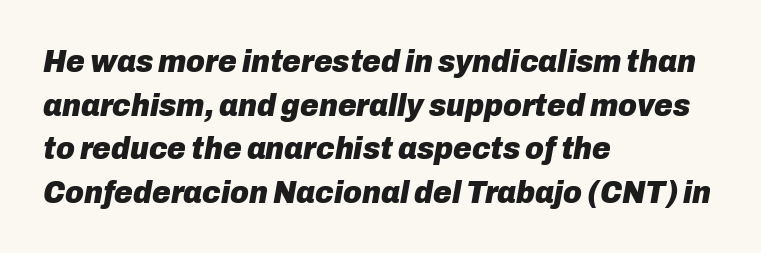
Q: Is the text bold? A: Yes.
Q: Is the text italic (slanted)? A: Yes, it leans right by about 10 degrees.
Q: Is the text underlined? A: No.
Q: How is the paragraph aligned? A: Left-aligned.
Q: Is the spacing between letters normal or unusually wide? A: Normal.
Q: Is the spacing between lines tight, normal or loose? A: Normal.
Q: Width (condensed, normal, or wide)? A: Normal.
Q: Stroke contrast? A: Low.
Q: x-height? A: Medium.
Q: Monospaced? A: No.
